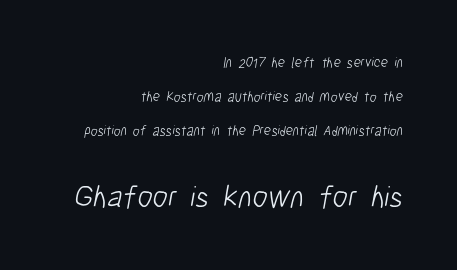
Q: Is the text bold? A: No.
Q: Is the typeface a serif or a sans-serif typeface? A: Sans-serif.
Q: Is the text underlined? A: No.
Q: How is the paragraph aligned? A: Right-aligned.
Q: Is the spacing between letters normal or unusually wide? A: Normal.
Q: Is the spacing between lines tight, normal or loose? A: Loose.
Q: Which block of text is set in a larger size, the first (top) or the second (bottom)? A: The second (bottom) one.
Q: Width (condensed, normal, or wide)? A: Condensed.
Q: Stroke contrast? A: Low.
Q: x-height? A: Medium.
Q: Monospaced? A: No.
